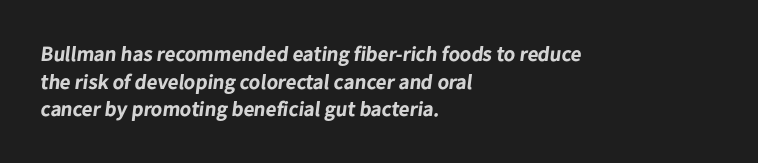
Notice how the passage keeps a crisp vertical edge on the left only. The space between consecutive lines is moderate. Pretty heavy lettering here — definitely bold. Spacing between characters is what you'd get straight out of the box. Beneath every word, the page is bare.
